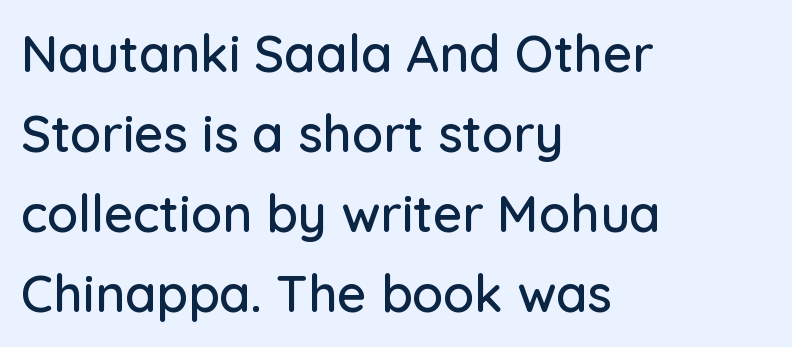
Q: Is the text italic (slanted)? A: No, it is upright.
Q: Is the typeface a serif or a sans-serif typeface? A: Sans-serif.
Q: Is the text underlined? A: No.
Q: How is the paragraph aligned? A: Left-aligned.
Q: Is the spacing between letters normal or unusually wide? A: Normal.
Q: Is the spacing between lines tight, normal or loose? A: Normal.
Q: Width (condensed, normal, or wide)? A: Normal.
Q: Stroke contrast? A: Low.
Q: x-height? A: Medium.
Q: Monospaced? A: No.
